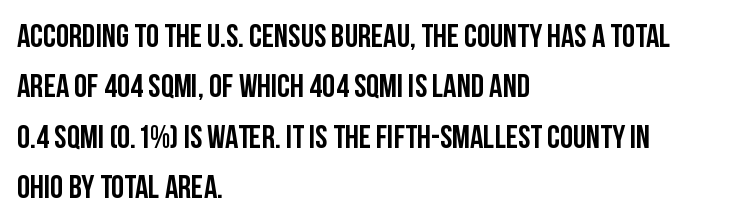
Q: Is the text italic (slanted)? A: No, it is upright.
Q: Is the typeface a serif or a sans-serif typeface? A: Sans-serif.
Q: Is the text underlined? A: No.
Q: How is the paragraph aligned? A: Left-aligned.
Q: Is the spacing between letters normal or unusually wide? A: Normal.
Q: Is the spacing between lines tight, normal or loose? A: Normal.
Q: Width (condensed, normal, or wide)? A: Condensed.
Q: Stroke contrast? A: Low.
Q: x-height? A: Large.
Q: Monospaced? A: No.
